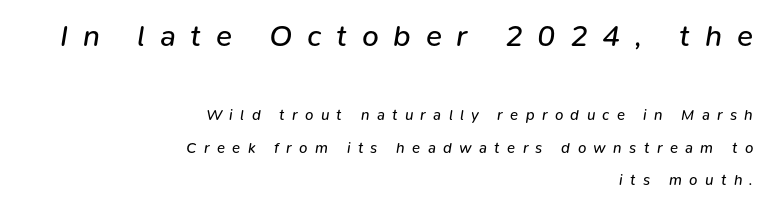
Q: Is the text bold? A: No.
Q: Is the text italic (slanted)? A: Yes, it leans right by about 9 degrees.
Q: Is the text underlined? A: No.
Q: How is the paragraph aligned? A: Right-aligned.
Q: Is the spacing between letters normal or unusually wide? A: Unusually wide.
Q: Is the spacing between lines tight, normal or loose? A: Loose.
Q: Which block of text is set in a larger size, the first (top) or the second (bottom)? A: The first (top) one.
Q: Width (condensed, normal, or wide)? A: Normal.
Q: Stroke contrast? A: Low.
Q: x-height? A: Medium.
Q: Monospaced? A: No.
